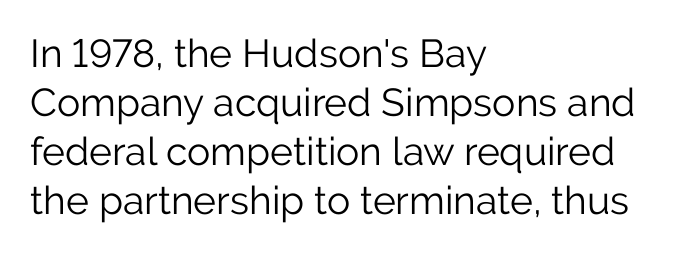
The image shows 39 px light sans-serif type, upright; set left-aligned, normal line spacing (1.26x), normal letter spacing, not underlined; low stroke contrast and a medium x-height.
